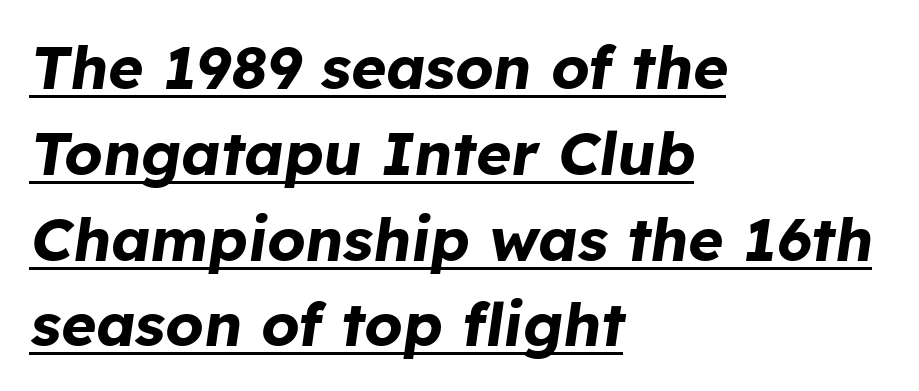
{"italic": "yes", "lean": "right", "slant_degrees": 8, "bold": "yes", "weight": "bold", "width": "normal", "stroke_contrast": "low", "x_height": "medium", "monospaced": "no", "underline": "yes", "align": "left", "line_spacing": "normal", "line_spacing_ratio": 1.43, "letter_spacing": "normal", "letter_spacing_em": 0.0, "glyph_px": 60}
